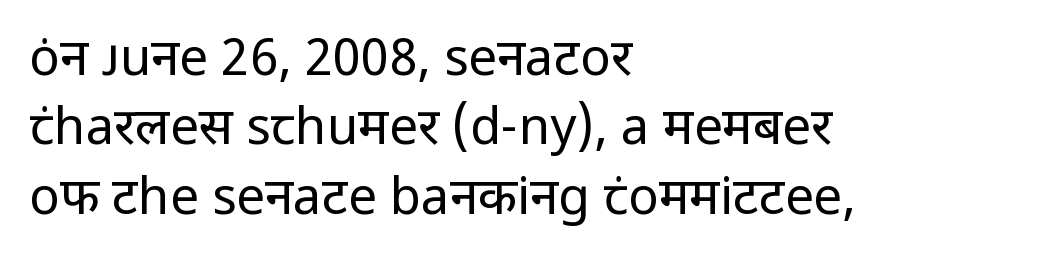
{"serif": "no", "italic": "no", "bold": "no", "weight": "regular", "width": "normal", "stroke_contrast": "low", "x_height": "medium", "monospaced": "no", "underline": "no", "align": "left", "line_spacing": "normal", "line_spacing_ratio": 1.36, "letter_spacing": "normal", "letter_spacing_em": 0.0, "glyph_px": 51}
